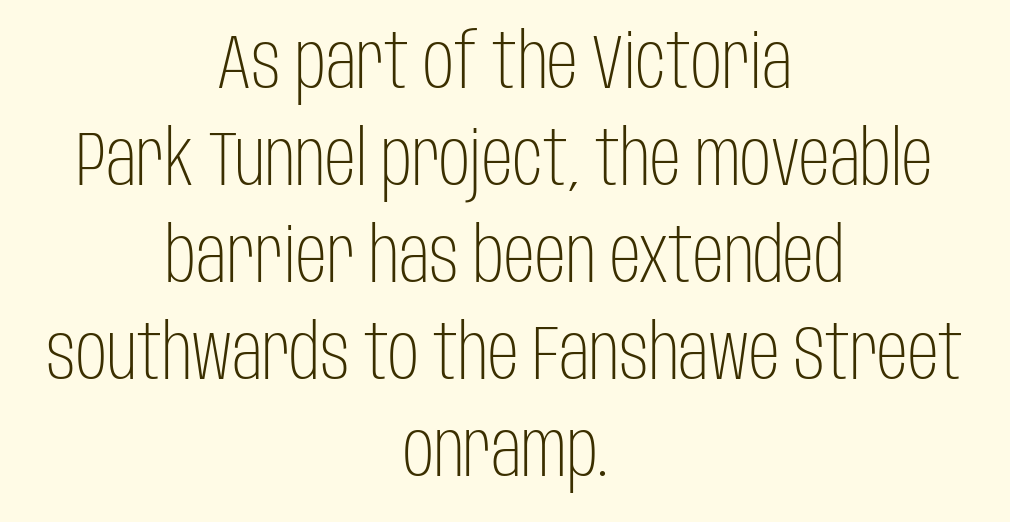
Q: Is the text bold? A: No.
Q: Is the text italic (slanted)? A: No, it is upright.
Q: Is the typeface a serif or a sans-serif typeface? A: Sans-serif.
Q: Is the text underlined? A: No.
Q: How is the paragraph aligned? A: Centered.
Q: Is the spacing between letters normal or unusually wide? A: Normal.
Q: Is the spacing between lines tight, normal or loose? A: Normal.
Q: Width (condensed, normal, or wide)? A: Condensed.
Q: Stroke contrast? A: Low.
Q: x-height? A: Large.
Q: Monospaced? A: No.
